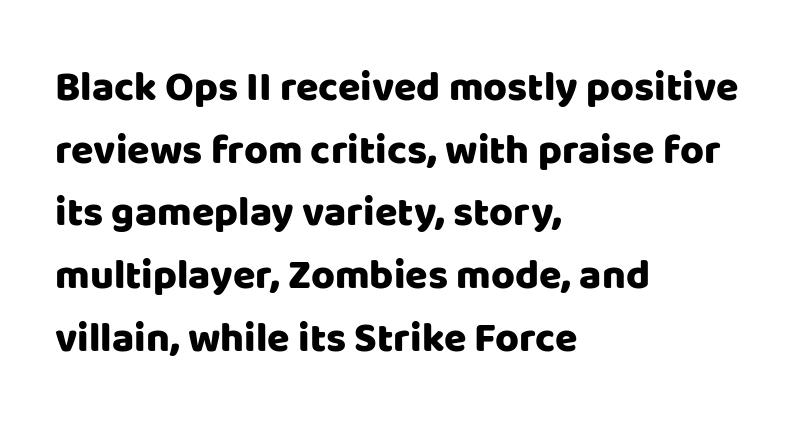
The paragraph has a hard left edge and a soft right edge. Vertical strokes here are truly vertical. Spacing between characters is what you'd get straight out of the box. Decoration check: the copy has no underline. If you measured baseline to baseline, you'd find a middling distance.
